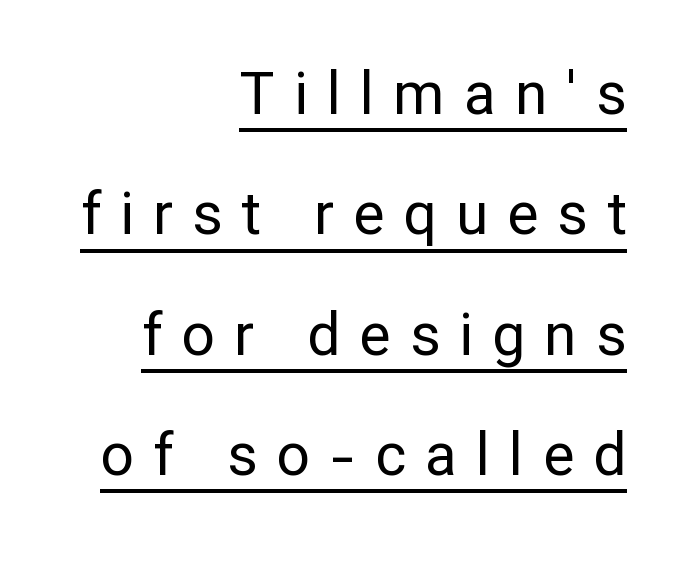
The image shows 59 px regular-weight sans-serif type, upright; set right-aligned, loose line spacing (2.04x), unusually wide letter spacing (+0.32 em), underlined; low stroke contrast and a medium x-height.
